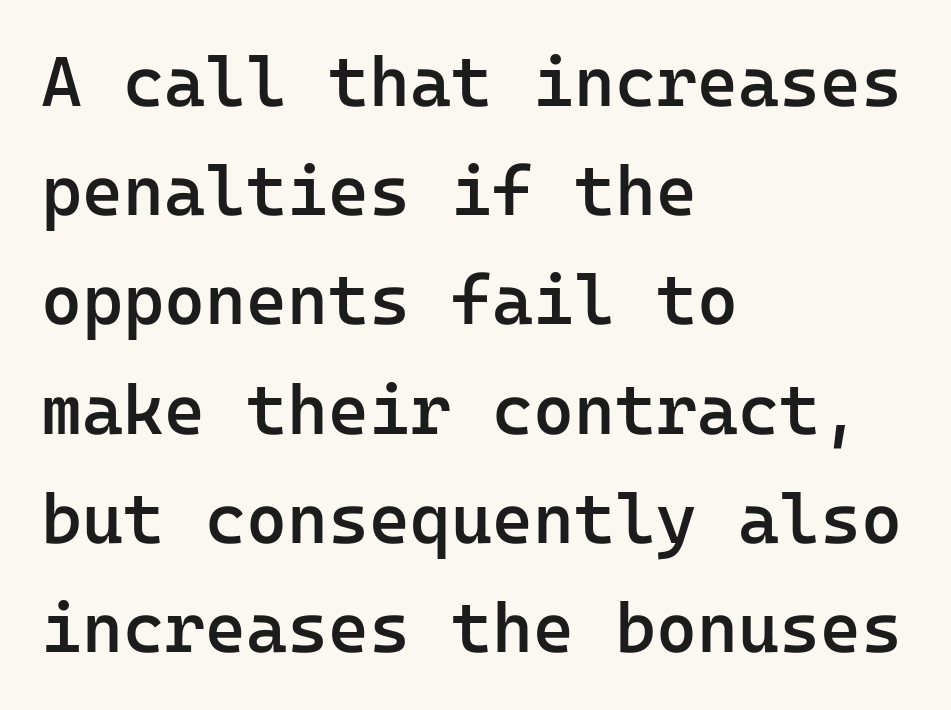
Q: Is the text bold? A: Semi-bold.
Q: Is the text italic (slanted)? A: No, it is upright.
Q: Is the typeface a serif or a sans-serif typeface? A: Sans-serif.
Q: Is the text underlined? A: No.
Q: How is the paragraph aligned? A: Left-aligned.
Q: Is the spacing between letters normal or unusually wide? A: Normal.
Q: Is the spacing between lines tight, normal or loose? A: Normal.
Q: Width (condensed, normal, or wide)? A: Normal.
Q: Stroke contrast? A: Low.
Q: x-height? A: Medium.
Q: Monospaced? A: Yes.
